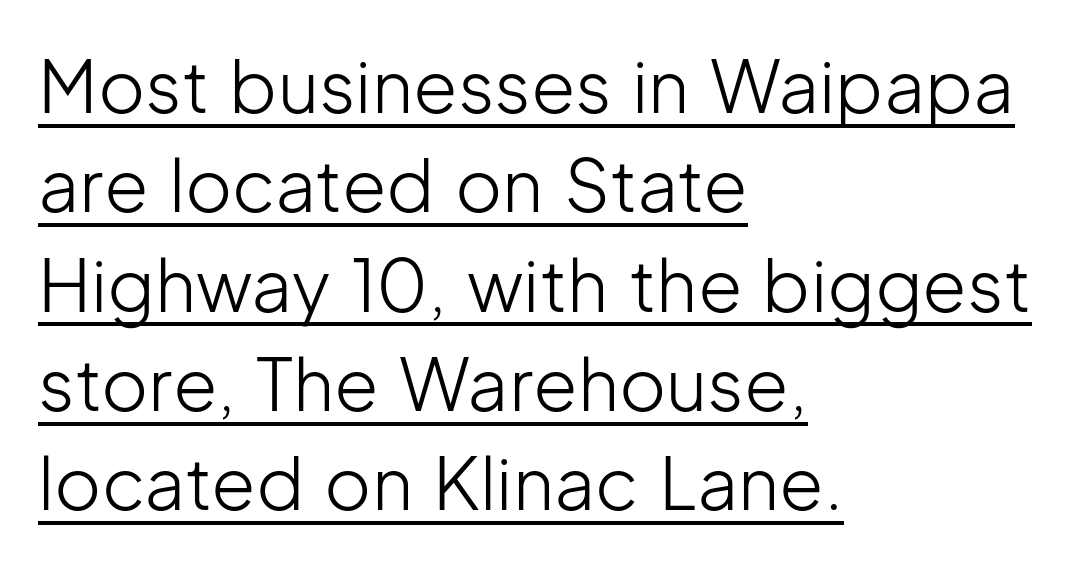
{"serif": "no", "italic": "no", "bold": "no", "weight": "light", "width": "normal", "stroke_contrast": "low", "x_height": "medium", "monospaced": "no", "underline": "yes", "align": "left", "line_spacing": "normal", "line_spacing_ratio": 1.38, "letter_spacing": "normal", "letter_spacing_em": 0.0, "glyph_px": 72}
